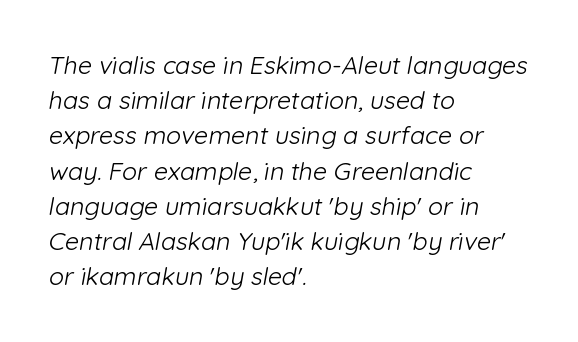
Beneath every word, the page is bare. If you measured baseline to baseline, you'd find a middling distance. Horizontally, the lines are justified to the leading edge only. No extra tracking has been applied to these lines. Ink coverage per letter is moderate at most.
